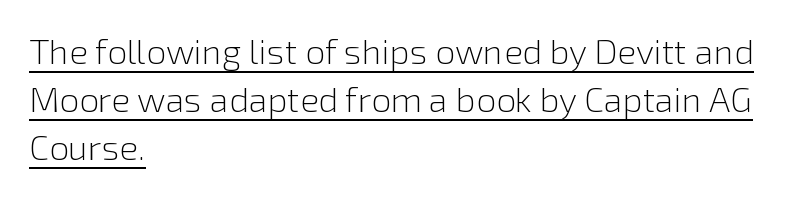
{"serif": "no", "italic": "no", "bold": "no", "weight": "light", "width": "normal", "x_height": "medium", "monospaced": "no", "underline": "yes", "align": "left", "line_spacing": "normal", "line_spacing_ratio": 1.37, "letter_spacing": "normal", "letter_spacing_em": 0.0, "glyph_px": 35}
